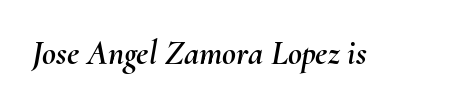
The image shows 34 px text type, italic (leaning right); set normal letter spacing, not underlined; medium stroke contrast and a small x-height.
